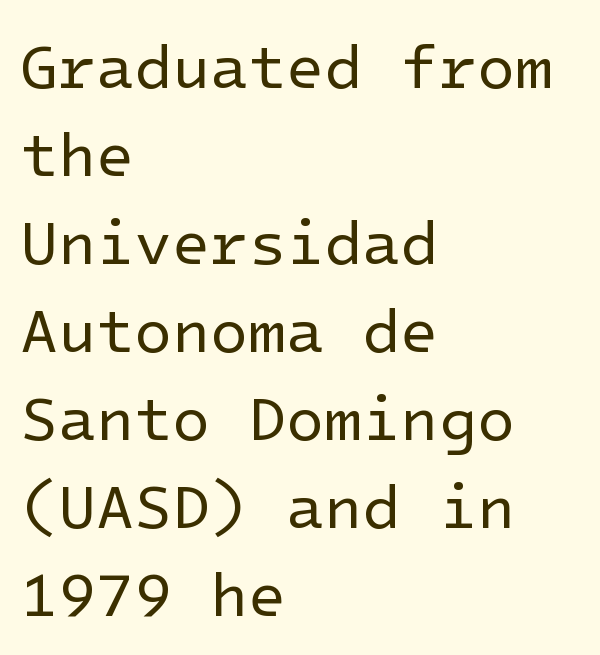
Q: Is the text bold? A: No.
Q: Is the text italic (slanted)? A: No, it is upright.
Q: Is the typeface a serif or a sans-serif typeface? A: Sans-serif.
Q: Is the text underlined? A: No.
Q: How is the paragraph aligned? A: Left-aligned.
Q: Is the spacing between letters normal or unusually wide? A: Normal.
Q: Is the spacing between lines tight, normal or loose? A: Normal.
Q: Width (condensed, normal, or wide)? A: Normal.
Q: Stroke contrast? A: Low.
Q: x-height? A: Medium.
